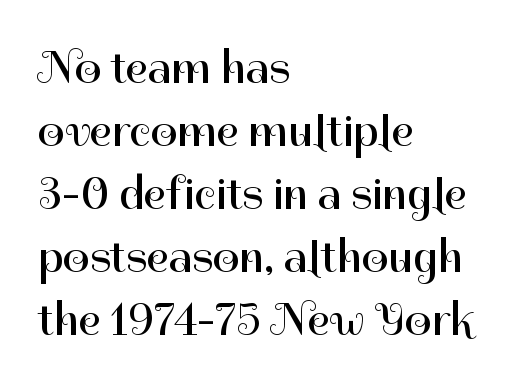
{"serif": "no", "italic": "no", "bold": "no", "weight": "regular", "width": "normal", "stroke_contrast": "high", "x_height": "medium", "monospaced": "no", "underline": "no", "align": "left", "line_spacing": "normal", "line_spacing_ratio": 1.34, "letter_spacing": "normal", "letter_spacing_em": 0.0, "glyph_px": 47}
